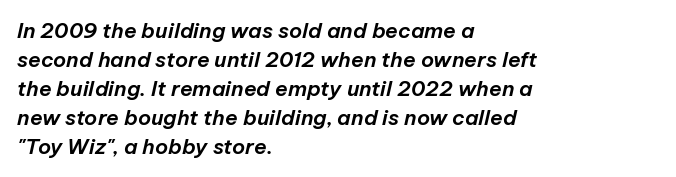
Q: Is the text italic (slanted)? A: Yes, it leans right by about 12 degrees.
Q: Is the text underlined? A: No.
Q: How is the paragraph aligned? A: Left-aligned.
Q: Is the spacing between letters normal or unusually wide? A: Normal.
Q: Is the spacing between lines tight, normal or loose? A: Normal.
